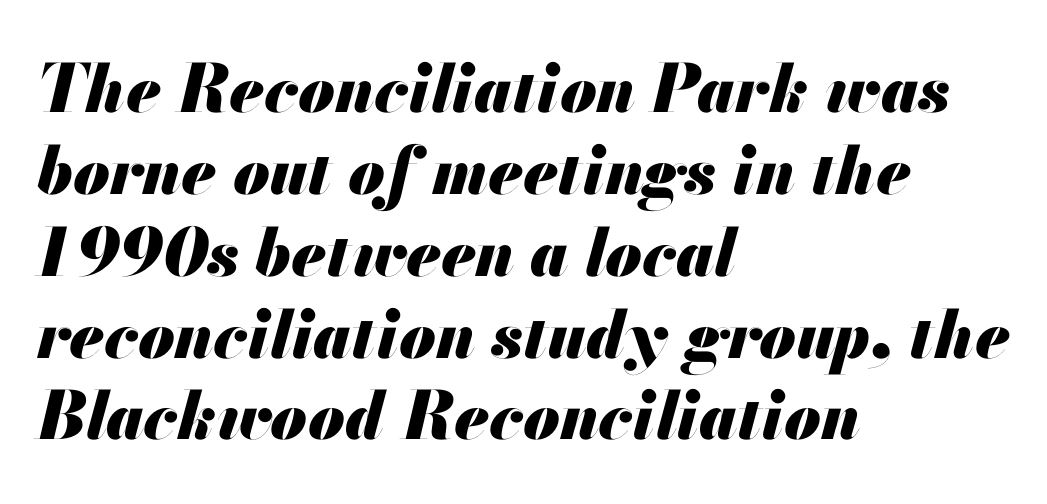
{"italic": "yes", "lean": "right", "slant_degrees": 13, "bold": "yes", "weight": "heavy", "width": "normal", "stroke_contrast": "medium", "x_height": "small", "monospaced": "no", "underline": "no", "align": "left", "line_spacing_ratio": 1.24, "letter_spacing": "normal", "letter_spacing_em": 0.0, "glyph_px": 66}
